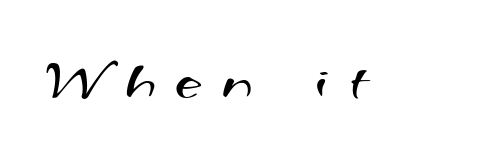
Q: Is the text bold? A: No.
Q: Is the typeface a serif or a sans-serif typeface? A: Sans-serif.
Q: Is the text underlined? A: No.
Q: Is the spacing between letters normal or unusually wide? A: Unusually wide.
Q: Width (condensed, normal, or wide)? A: Wide.
Q: Stroke contrast? A: Medium.
Q: x-height? A: Small.
Q: Monospaced? A: No.
